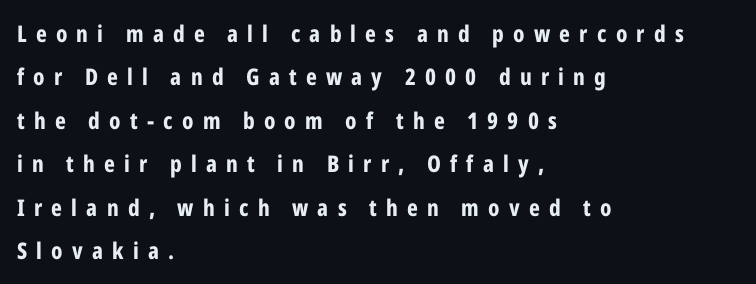
You could only call the tracking loose — the letters float apart. The zone under the glyphs is completely vacant. Italic: no, the glyphs are upright roman. These lines carry a lot of weight — the face is fully bold. Horizontally, the lines are justified to the leading edge only.
